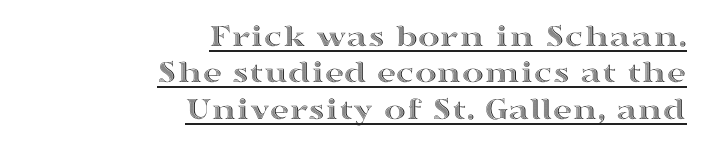
The image shows 33 px wide type, upright; set right-aligned, tight line spacing (1.1x), normal letter spacing, underlined; a medium x-height.
